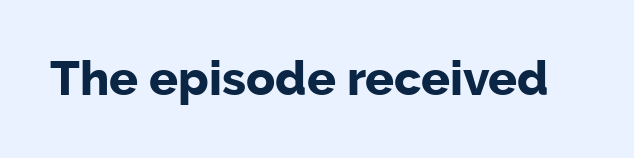
{"serif": "no", "italic": "no", "bold": "yes", "weight": "bold", "width": "normal", "stroke_contrast": "low", "x_height": "medium", "monospaced": "no", "underline": "no", "letter_spacing": "normal", "letter_spacing_em": 0.0, "glyph_px": 48}
